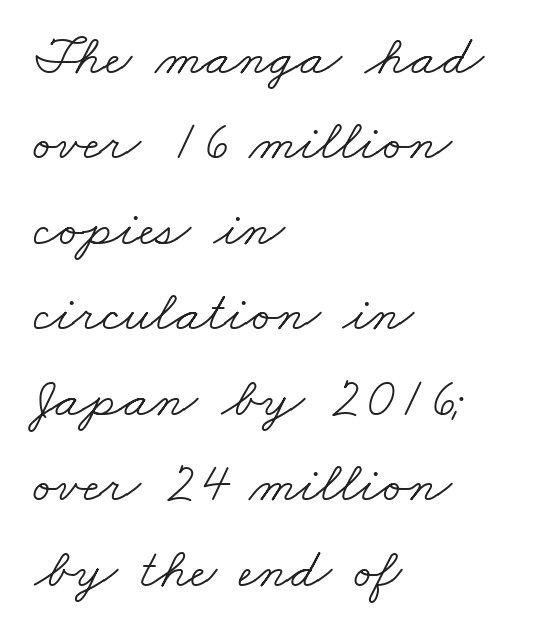
The image shows 57 px light, wide serif type; set left-aligned, normal line spacing (1.5x), normal letter spacing, not underlined; low stroke contrast and a small x-height.
